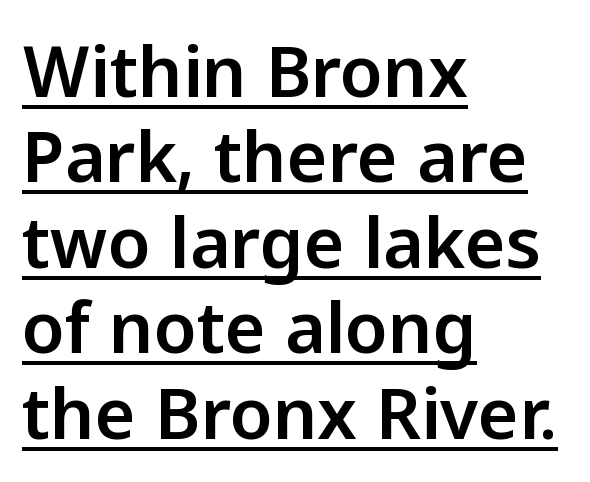
{"serif": "no", "italic": "no", "width": "normal", "stroke_contrast": "low", "x_height": "medium", "monospaced": "no", "underline": "yes", "align": "left", "line_spacing_ratio": 1.22, "letter_spacing": "normal", "letter_spacing_em": 0.0, "glyph_px": 70}
